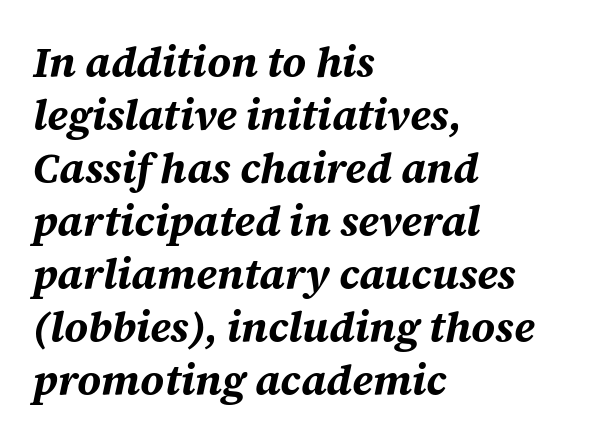
Line starts are locked; line ends wander. Does the weight exceed regular? Yes, all the way to bold. Spacing verdict: proportional, widths tailored to each character. These lines were composed using italics. If you measured baseline to baseline, you'd find a middling distance.
